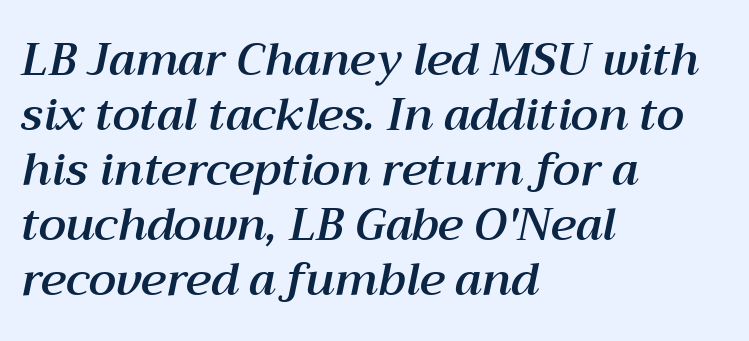
{"italic": "yes", "lean": "right", "slant_degrees": 12, "width": "normal", "stroke_contrast": "medium", "x_height": "medium", "monospaced": "no", "underline": "no", "align": "left", "line_spacing_ratio": 1.22, "letter_spacing": "normal", "letter_spacing_em": 0.0, "glyph_px": 45}
